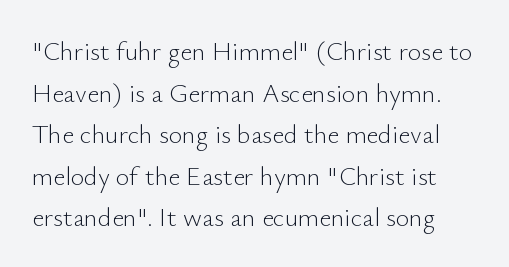
This block has exactly the height ordinary leading produces. Ink coverage per letter is moderate at most. Glyph-to-glyph distance matches everyday printed text. Tall strokes in this sample are plumb rather than angled.
